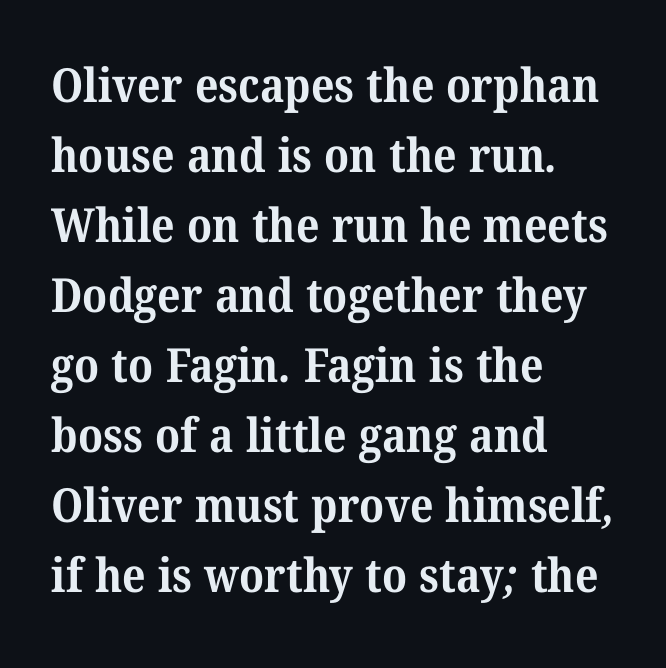
The image shows 47 px bold serif type; set left-aligned, normal line spacing (1.49x), normal letter spacing, not underlined; medium stroke contrast and a medium x-height.
